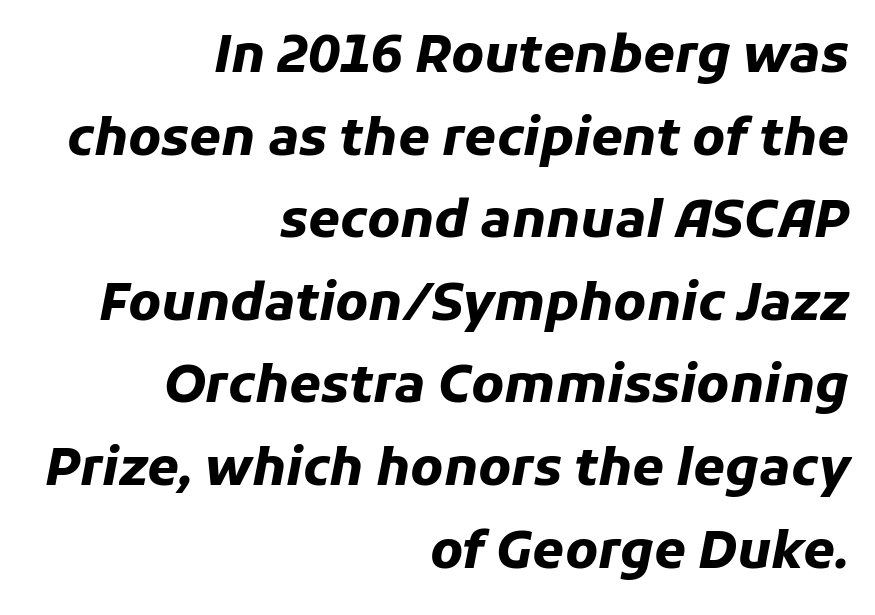
Q: Is the text bold? A: Yes.
Q: Is the text italic (slanted)? A: Yes, it leans right by about 11 degrees.
Q: Is the text underlined? A: No.
Q: How is the paragraph aligned? A: Right-aligned.
Q: Is the spacing between letters normal or unusually wide? A: Normal.
Q: Is the spacing between lines tight, normal or loose? A: Normal.
Q: Width (condensed, normal, or wide)? A: Normal.
Q: Stroke contrast? A: Low.
Q: x-height? A: Medium.
Q: Monospaced? A: No.
